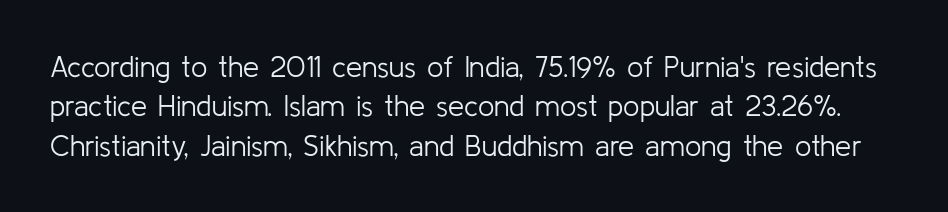
{"serif": "no", "italic": "no", "bold": "no", "weight": "light", "width": "normal", "stroke_contrast": "low", "x_height": "medium", "monospaced": "no", "underline": "no", "line_spacing": "normal", "line_spacing_ratio": 1.36, "letter_spacing": "normal", "letter_spacing_em": 0.0, "glyph_px": 29}
